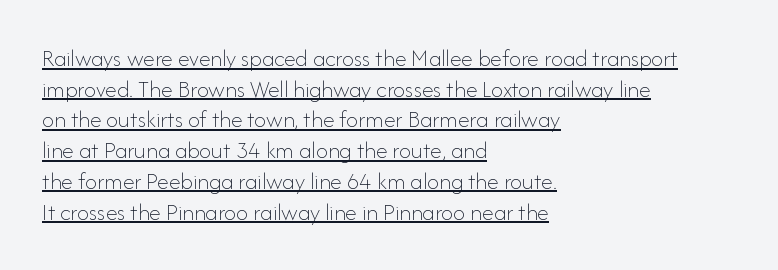
Q: Is the text bold? A: No.
Q: Is the text italic (slanted)? A: No, it is upright.
Q: Is the text underlined? A: Yes.
Q: How is the paragraph aligned? A: Left-aligned.
Q: Is the spacing between letters normal or unusually wide? A: Normal.
Q: Is the spacing between lines tight, normal or loose? A: Normal.
